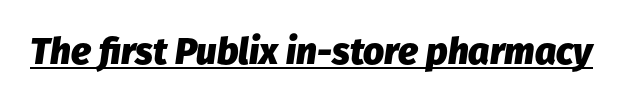
The image shows 37 px heavy type, italic (leaning right); set normal letter spacing, underlined; low stroke contrast and a medium x-height.
